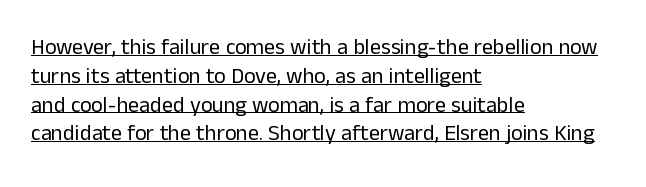
{"italic": "no", "bold": "no", "underline": "yes", "align": "left", "line_spacing": "normal", "line_spacing_ratio": 1.31, "letter_spacing": "normal", "letter_spacing_em": 0.0, "glyph_px": 22}
